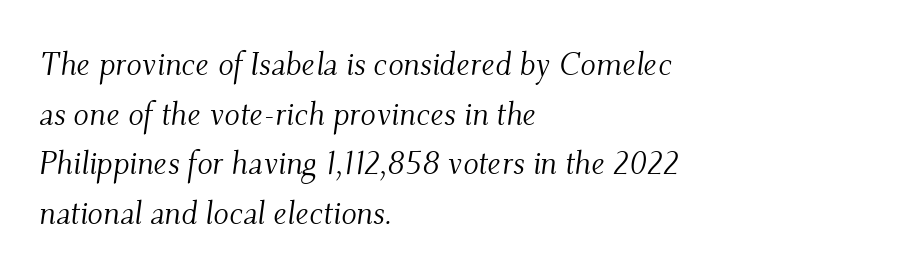
Beneath every word, the page is bare. Honestly, the row spacing looks completely unremarkable. I'd call this a serif setting — the letters wear small feet. The type is set solid horizontally, with unmodified tracking. Vertical stems look standard width or narrower in stroke. Would a proofreader flag this as italicized? Yes.
